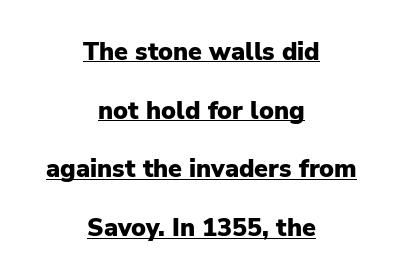
The image shows 25 px bold type, upright; set centered, loose line spacing (2.35x), normal letter spacing, underlined.
